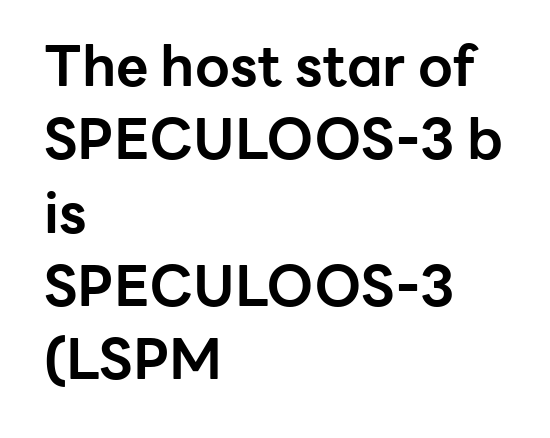
This rendering uses left alignment, leaving the right contour irregular. The font family rendered here belongs to the sans-serif group. The letters advance in unequal steps, a hallmark of proportional type. The rows are spaced the way most documents space them. Anything drawn beneath the words? Only blank space.
